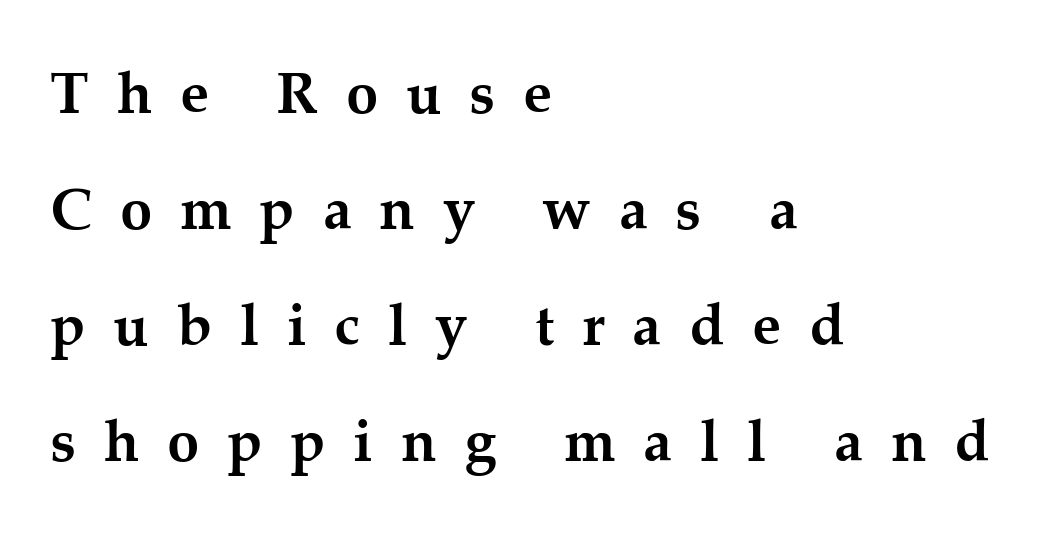
Heavy, bold letterforms. Letter spacing: wide. The space between consecutive lines is lavish. Observe the serifs anchoring each vertical stroke in this sample.
